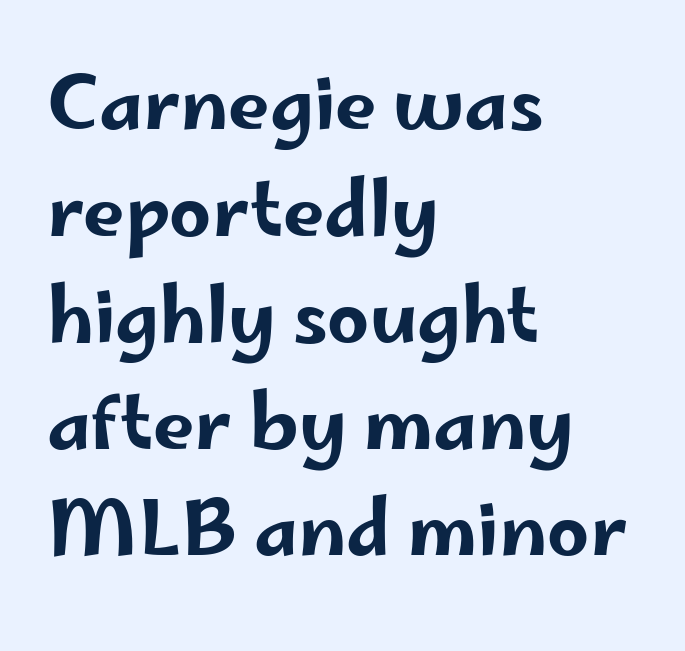
Q: Is the text italic (slanted)? A: No, it is upright.
Q: Is the typeface a serif or a sans-serif typeface? A: Sans-serif.
Q: Is the text underlined? A: No.
Q: How is the paragraph aligned? A: Left-aligned.
Q: Is the spacing between letters normal or unusually wide? A: Normal.
Q: Is the spacing between lines tight, normal or loose? A: Normal.
Q: Width (condensed, normal, or wide)? A: Wide.
Q: Stroke contrast? A: Low.
Q: x-height? A: Small.
Q: Monospaced? A: No.
